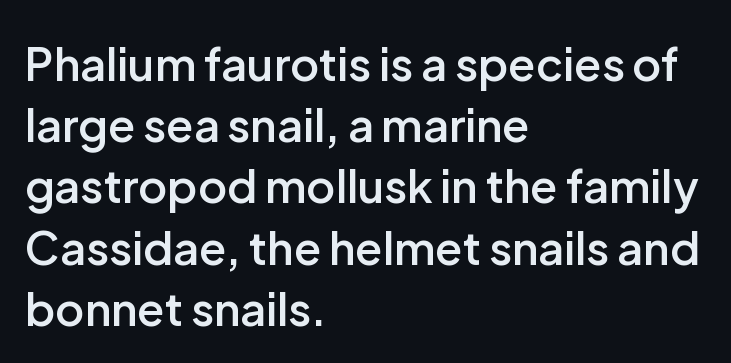
Q: Is the text bold? A: Semi-bold.
Q: Is the text italic (slanted)? A: No, it is upright.
Q: Is the typeface a serif or a sans-serif typeface? A: Sans-serif.
Q: Is the text underlined? A: No.
Q: How is the paragraph aligned? A: Left-aligned.
Q: Is the spacing between letters normal or unusually wide? A: Normal.
Q: Is the spacing between lines tight, normal or loose? A: Normal.
Q: Width (condensed, normal, or wide)? A: Normal.
Q: Stroke contrast? A: Low.
Q: x-height? A: Medium.
Q: Monospaced? A: No.
